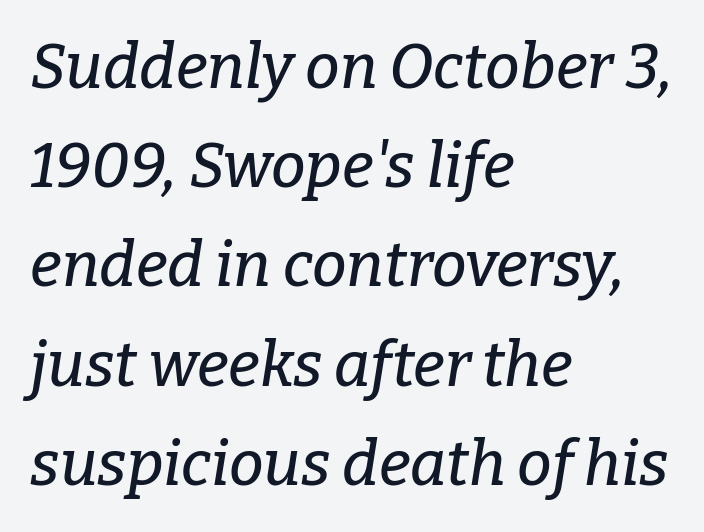
{"serif": "yes", "italic": "yes", "lean": "right", "slant_degrees": 9, "width": "normal", "stroke_contrast": "low", "x_height": "medium", "monospaced": "no", "underline": "no", "align": "left", "line_spacing": "normal", "line_spacing_ratio": 1.6, "letter_spacing": "normal", "letter_spacing_em": 0.0, "glyph_px": 62}
